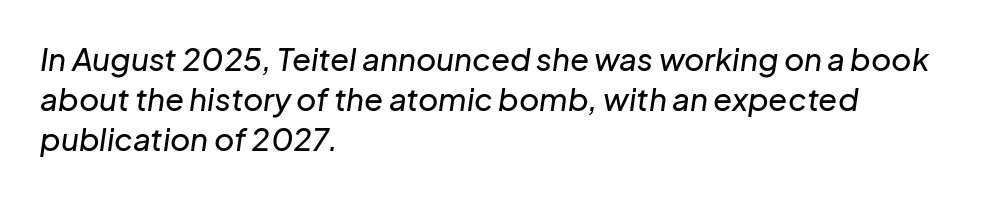
Horizontal alignment here is leftward, the default for most running prose. The passage shown stacks its lines at a standard gap. Each letter keeps its own natural width here, so spacing adapts to shape. A typesetter would mark this as italic. Words appear dense and cohesive because spacing is normal. The area under the type is left untouched.
